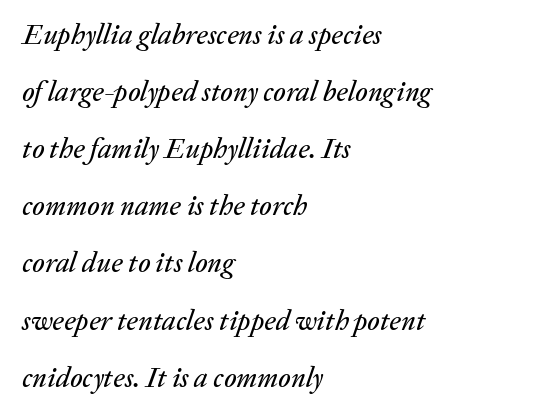
Q: Is the text italic (slanted)? A: Yes, it leans right by about 20 degrees.
Q: Is the text underlined? A: No.
Q: How is the paragraph aligned? A: Left-aligned.
Q: Is the spacing between letters normal or unusually wide? A: Normal.
Q: Is the spacing between lines tight, normal or loose? A: Loose.
Q: Width (condensed, normal, or wide)? A: Normal.
Q: Stroke contrast? A: Low.
Q: x-height? A: Medium.
Q: Monospaced? A: No.
